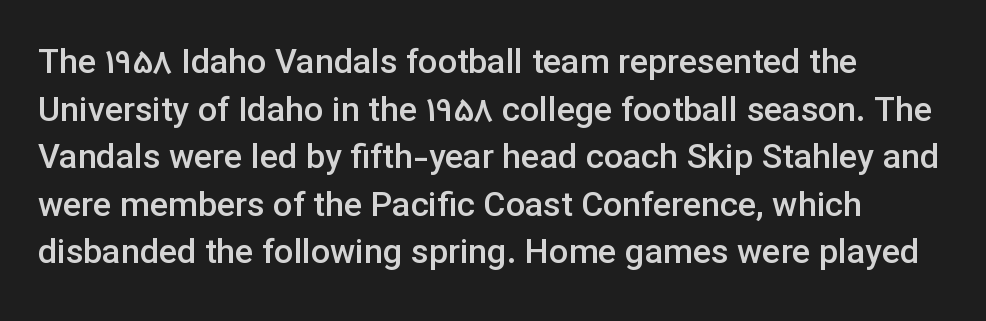
The image shows 34 px semibold sans-serif type, upright; set normal line spacing (1.4x), normal letter spacing, not underlined; low stroke contrast and a medium x-height.
